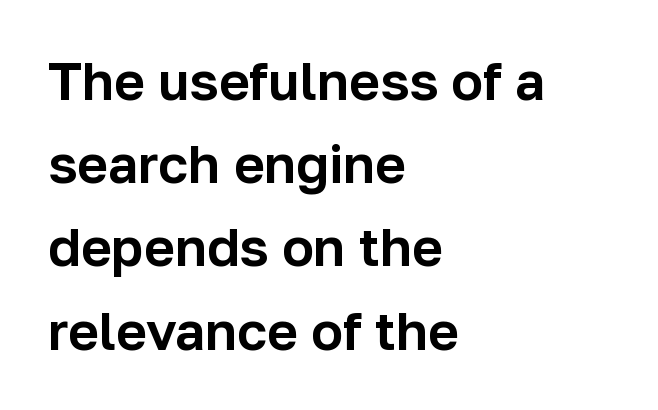
Glance below the letters and you will spot only blank space. The passage shown is typed in a proportional face where columns would drift. Characters remain perfectly vertical along every line. Is the letter spacing exaggerated? No — it looks like the ordinary default.
